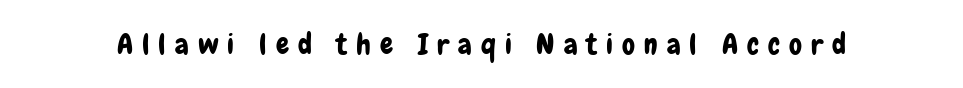
Q: Is the text italic (slanted)? A: No, it is upright.
Q: Is the typeface a serif or a sans-serif typeface? A: Sans-serif.
Q: Is the text underlined? A: No.
Q: Is the spacing between letters normal or unusually wide? A: Unusually wide.
Q: Width (condensed, normal, or wide)? A: Condensed.
Q: Stroke contrast? A: Low.
Q: x-height? A: Medium.
Q: Monospaced? A: No.
